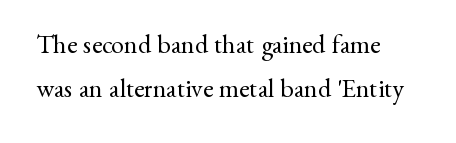
Q: Is the text bold? A: No.
Q: Is the text italic (slanted)? A: No, it is upright.
Q: Is the text underlined? A: No.
Q: How is the paragraph aligned? A: Left-aligned.
Q: Is the spacing between letters normal or unusually wide? A: Normal.
Q: Is the spacing between lines tight, normal or loose? A: Normal.
